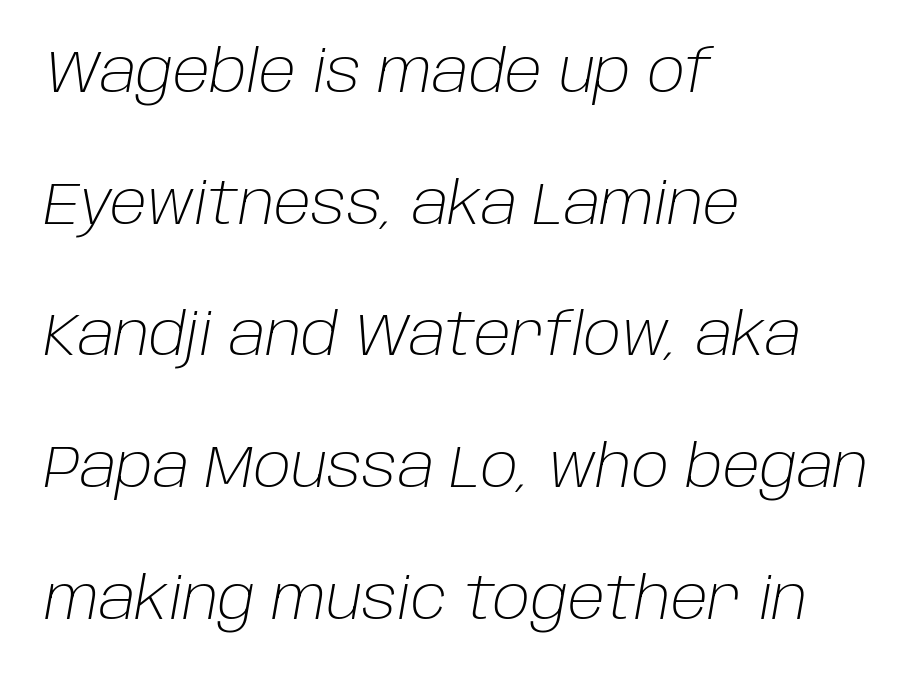
You can tell it's italic because the verticals aren't actually vertical. Decoration check: the copy has no underline. One glance says open: line gaps are wider than usual. The setting favours the left margin, as ordinary paragraphs usually do.
